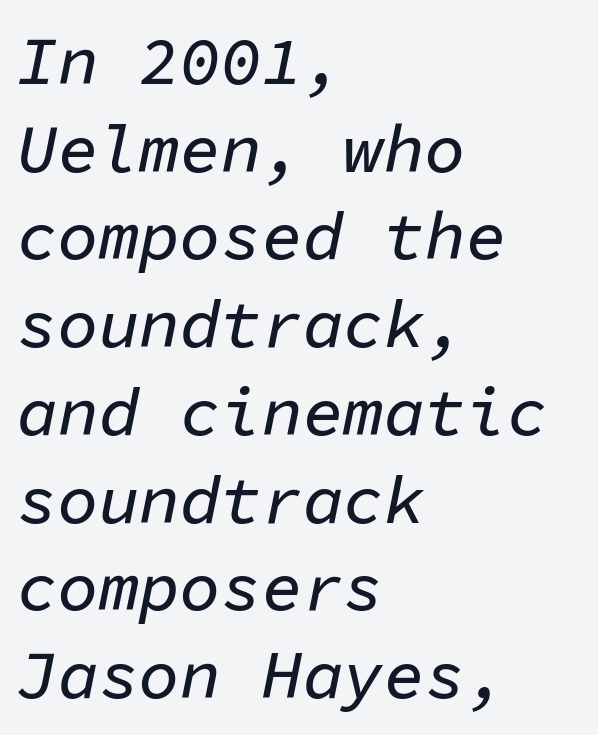
Layout note: lines flush left. Is the letter spacing exaggerated? No — it looks like the ordinary default. Here the designer chose a console-style face with uniform glyph widths. If you measured baseline to baseline, you'd find a middling distance. Descenders are the only things crossing below the line.
